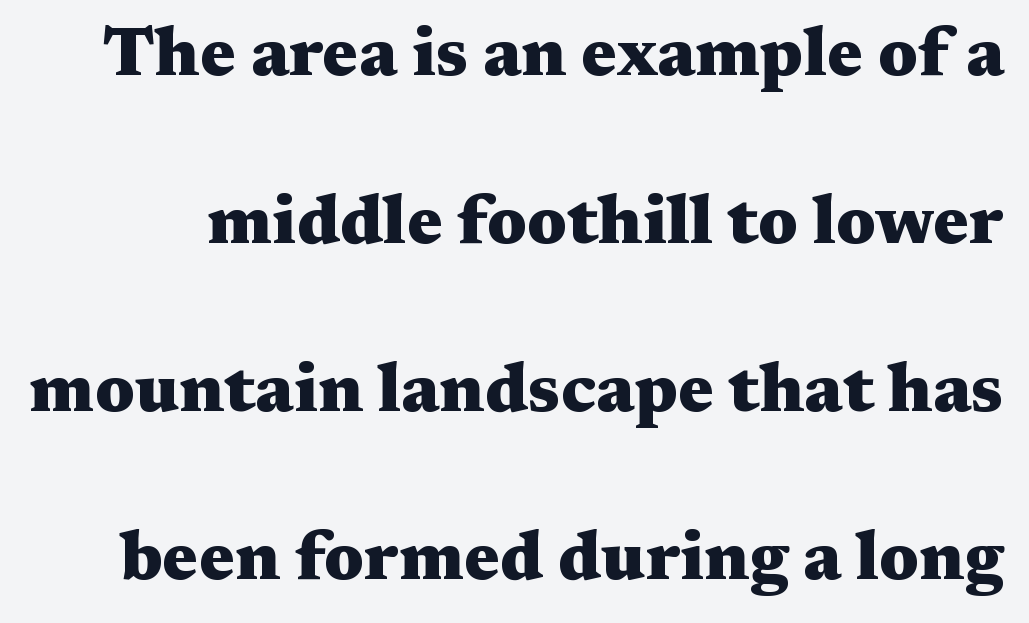
The image shows 68 px heavy, wide serif type, upright; set loose line spacing (2.47x), normal letter spacing, not underlined; medium stroke contrast and a medium x-height.
